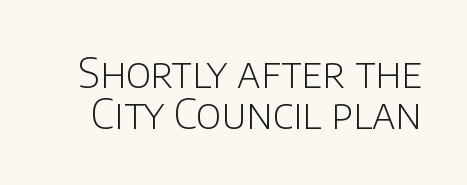
Q: Is the text bold? A: No.
Q: Is the text italic (slanted)? A: No, it is upright.
Q: Is the typeface a serif or a sans-serif typeface? A: Sans-serif.
Q: Is the text underlined? A: No.
Q: Is the spacing between letters normal or unusually wide? A: Normal.
Q: Is the spacing between lines tight, normal or loose? A: Tight.
Q: Width (condensed, normal, or wide)? A: Normal.
Q: Stroke contrast? A: Low.
Q: x-height? A: Large.
Q: Monospaced? A: No.
